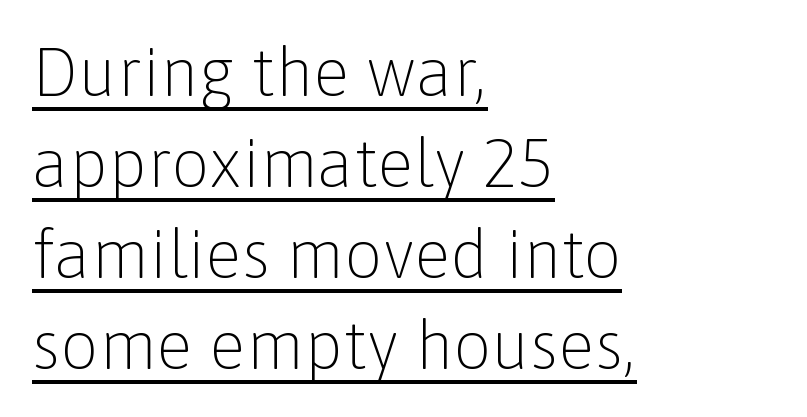
{"serif": "no", "italic": "no", "bold": "no", "weight": "light", "width": "normal", "stroke_contrast": "low", "x_height": "medium", "monospaced": "no", "underline": "yes", "align": "left", "line_spacing": "normal", "line_spacing_ratio": 1.34, "letter_spacing": "normal", "letter_spacing_em": 0.0, "glyph_px": 68}
